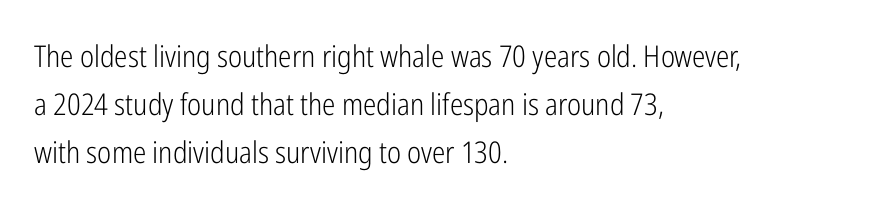
The rendering uses natural spacing where letterforms have individual widths. This reads as an unemphasized weight, regular at the heaviest. This sample is left-justified, so line endings fall wherever the words run out. Tracking value appears to be zero — textbook default spacing. Each new line begins a customary step beneath the previous one. Do the letters lean? They stand straight.
